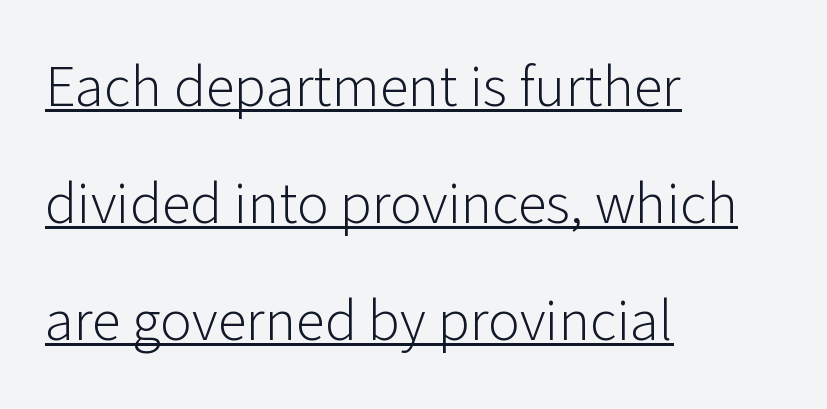
The image shows 59 px light sans-serif type, upright; set left-aligned, loose line spacing (1.98x), normal letter spacing, underlined; low stroke contrast and a medium x-height.
